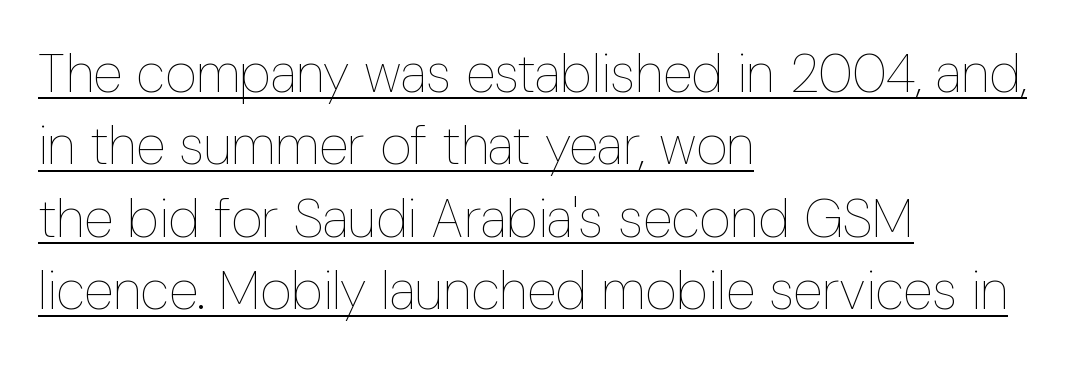
{"italic": "no", "bold": "no", "weight": "thin", "width": "condensed", "stroke_contrast": "low", "x_height": "medium", "monospaced": "no", "underline": "yes", "align": "left", "line_spacing": "normal", "line_spacing_ratio": 1.34, "letter_spacing": "normal", "letter_spacing_em": 0.0, "glyph_px": 54}
